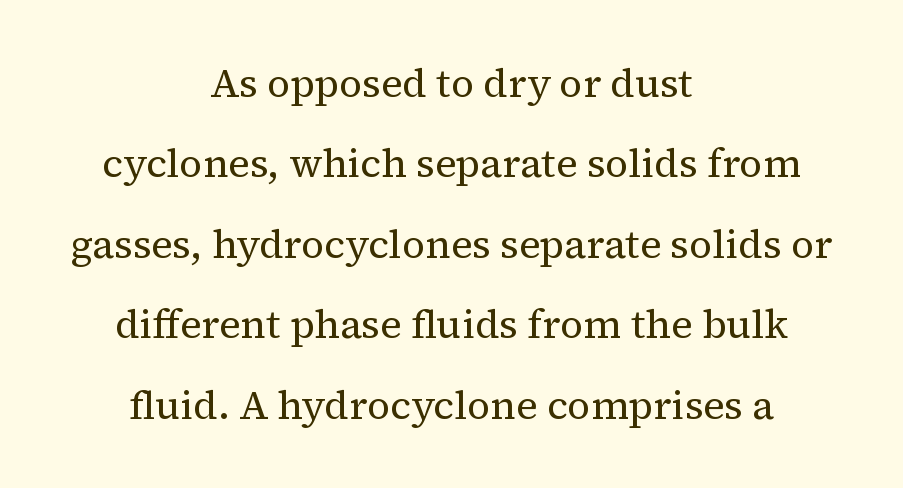
The image shows 40 px regular-weight serif type, upright; set centered, loose line spacing (2.01x), normal letter spacing, not underlined; medium stroke contrast and a medium x-height.
